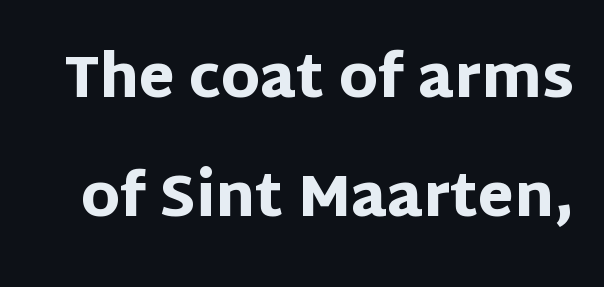
Q: Is the text bold? A: Yes.
Q: Is the text italic (slanted)? A: No, it is upright.
Q: Is the typeface a serif or a sans-serif typeface? A: Sans-serif.
Q: Is the text underlined? A: No.
Q: Is the spacing between letters normal or unusually wide? A: Normal.
Q: Is the spacing between lines tight, normal or loose? A: Loose.
Q: Width (condensed, normal, or wide)? A: Normal.
Q: Stroke contrast? A: Low.
Q: x-height? A: Large.
Q: Monospaced? A: No.
